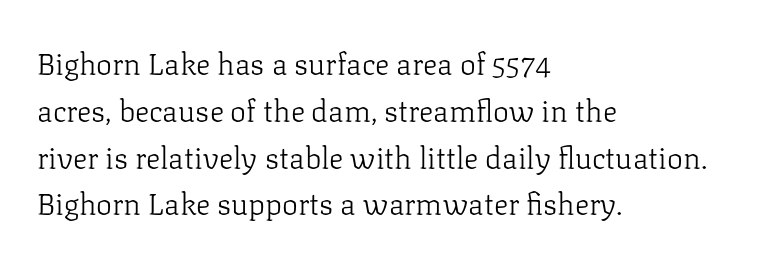
Q: Is the text bold? A: No.
Q: Is the text italic (slanted)? A: No, it is upright.
Q: Is the typeface a serif or a sans-serif typeface? A: Serif.
Q: Is the text underlined? A: No.
Q: How is the paragraph aligned? A: Left-aligned.
Q: Is the spacing between letters normal or unusually wide? A: Normal.
Q: Is the spacing between lines tight, normal or loose? A: Normal.
Q: Width (condensed, normal, or wide)? A: Normal.
Q: Stroke contrast? A: Low.
Q: x-height? A: Medium.
Q: Monospaced? A: No.
